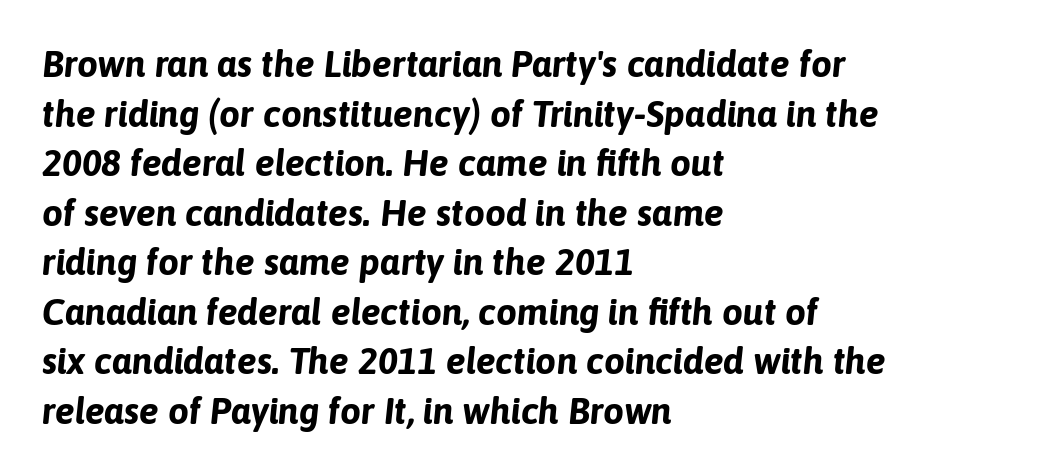
The image shows 37 px bold type, italic (leaning right); set left-aligned, normal line spacing (1.34x), normal letter spacing, not underlined; low stroke contrast and a medium x-height.
